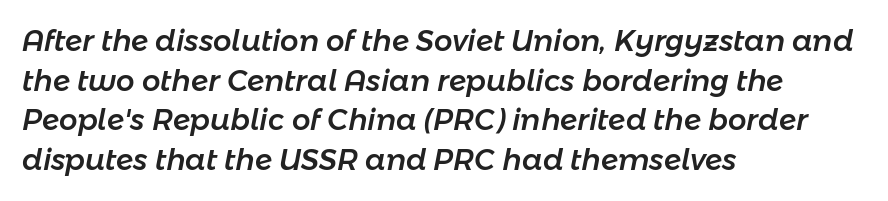
{"italic": "yes", "lean": "right", "slant_degrees": 11, "width": "normal", "stroke_contrast": "low", "x_height": "medium", "monospaced": "no", "underline": "no", "align": "left", "line_spacing": "normal", "line_spacing_ratio": 1.37, "letter_spacing": "normal", "letter_spacing_em": 0.0, "glyph_px": 29}
